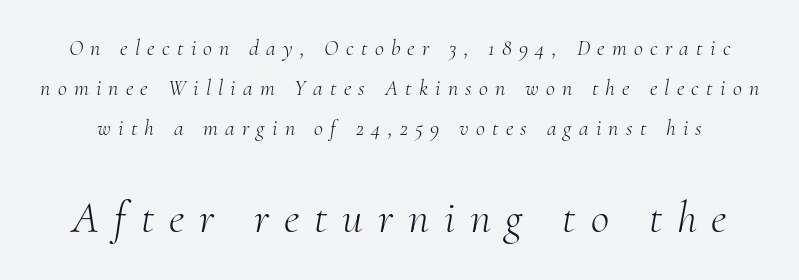
Q: Is the text bold? A: No.
Q: Is the text italic (slanted)? A: Yes, it leans right by about 10 degrees.
Q: Is the typeface a serif or a sans-serif typeface? A: Serif.
Q: Is the text underlined? A: No.
Q: Is the spacing between letters normal or unusually wide? A: Unusually wide.
Q: Which block of text is set in a larger size, the first (top) or the second (bottom)? A: The second (bottom) one.
Q: Width (condensed, normal, or wide)? A: Normal.
Q: Stroke contrast? A: Medium.
Q: x-height? A: Small.
Q: Monospaced? A: No.
